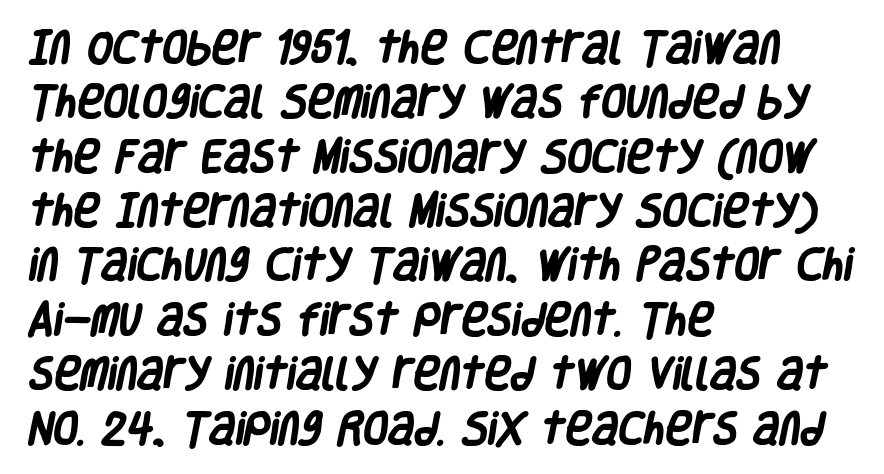
The image shows 36 px heavy, condensed sans-serif type; set left-aligned, normal line spacing (1.51x), normal letter spacing, not underlined; low stroke contrast and a large x-height.
